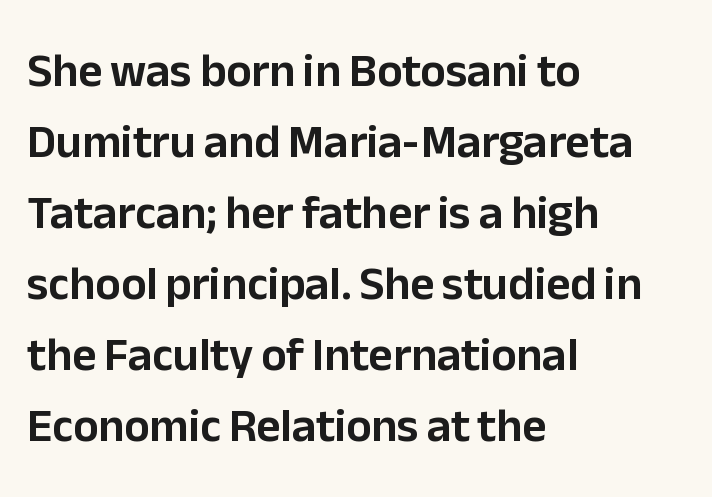
The image shows 47 px sans-serif type, upright; set left-aligned, normal line spacing (1.51x), normal letter spacing, not underlined; low stroke contrast and a medium x-height.
